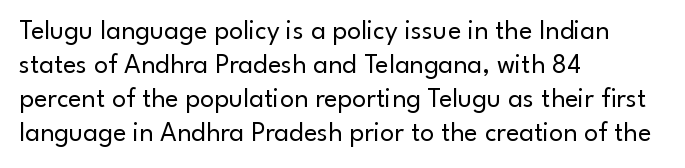
The image shows 28 px regular-weight sans-serif type, upright; set left-aligned, line spacing 1.22x, normal letter spacing, not underlined; low stroke contrast and a small x-height.
